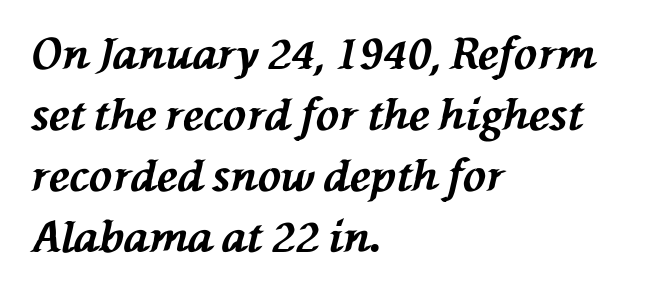
{"italic": "yes", "lean": "left", "slant_degrees": 76, "bold": "yes", "weight": "bold", "width": "normal", "stroke_contrast": "medium", "x_height": "medium", "monospaced": "no", "underline": "no", "align": "left", "line_spacing": "normal", "line_spacing_ratio": 1.42, "letter_spacing": "normal", "letter_spacing_em": 0.0, "glyph_px": 43}
